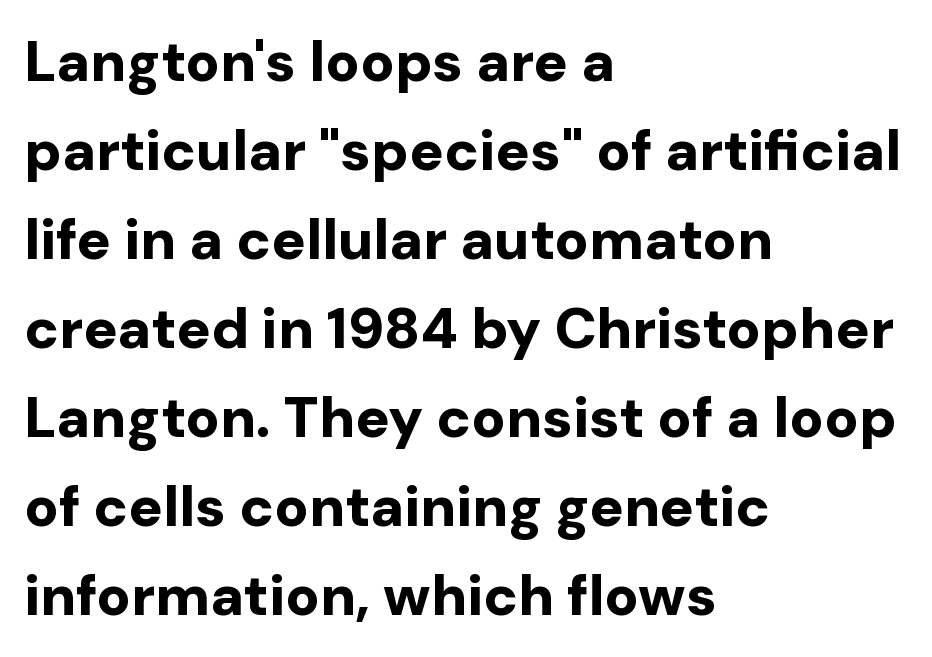
Observe the ordinary spacing: letters are neighbours, not strangers. The paragraph has a hard left edge and a soft right edge. Chunky letters — that's bold for sure. Style check: upright. The words here are not underlined. Does the type have serifs? No, each stem ends abruptly.
